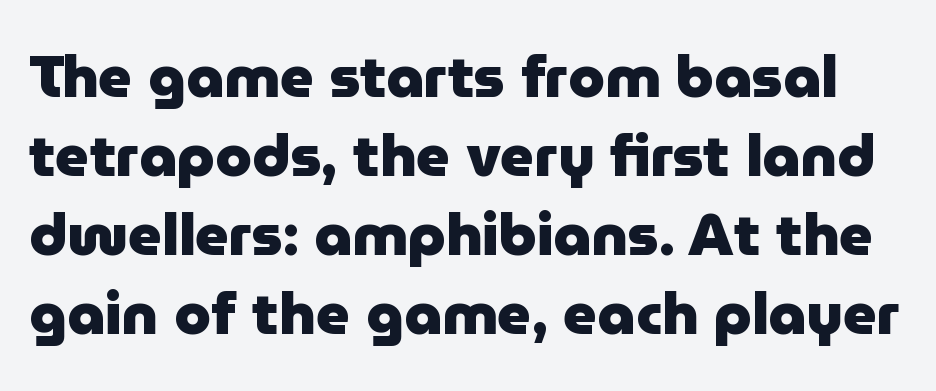
{"serif": "no", "italic": "no", "bold": "yes", "weight": "heavy", "width": "normal", "stroke_contrast": "low", "x_height": "medium", "monospaced": "no", "underline": "no", "line_spacing": "normal", "line_spacing_ratio": 1.34, "letter_spacing": "normal", "letter_spacing_em": 0.0, "glyph_px": 59}
